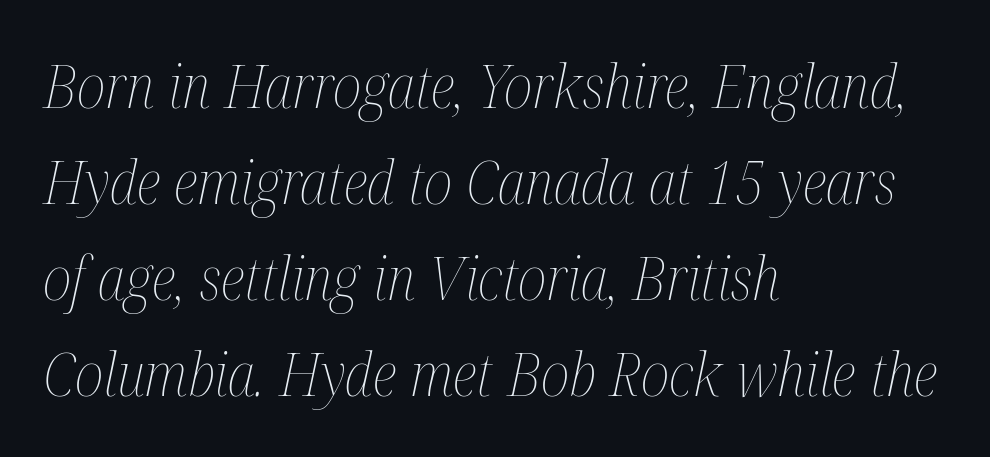
Q: Is the text bold? A: No.
Q: Is the text italic (slanted)? A: Yes, it leans right by about 12 degrees.
Q: Is the text underlined? A: No.
Q: How is the paragraph aligned? A: Left-aligned.
Q: Is the spacing between letters normal or unusually wide? A: Normal.
Q: Is the spacing between lines tight, normal or loose? A: Normal.
Q: Width (condensed, normal, or wide)? A: Condensed.
Q: Stroke contrast? A: Medium.
Q: x-height? A: Medium.
Q: Monospaced? A: No.
